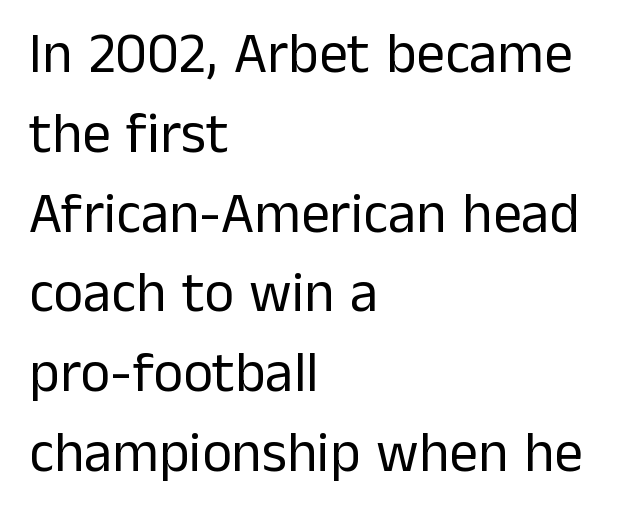
Q: Is the text bold? A: No.
Q: Is the text italic (slanted)? A: No, it is upright.
Q: Is the typeface a serif or a sans-serif typeface? A: Sans-serif.
Q: Is the text underlined? A: No.
Q: How is the paragraph aligned? A: Left-aligned.
Q: Is the spacing between letters normal or unusually wide? A: Normal.
Q: Is the spacing between lines tight, normal or loose? A: Normal.
Q: Width (condensed, normal, or wide)? A: Normal.
Q: Stroke contrast? A: Low.
Q: x-height? A: Medium.
Q: Monospaced? A: No.
